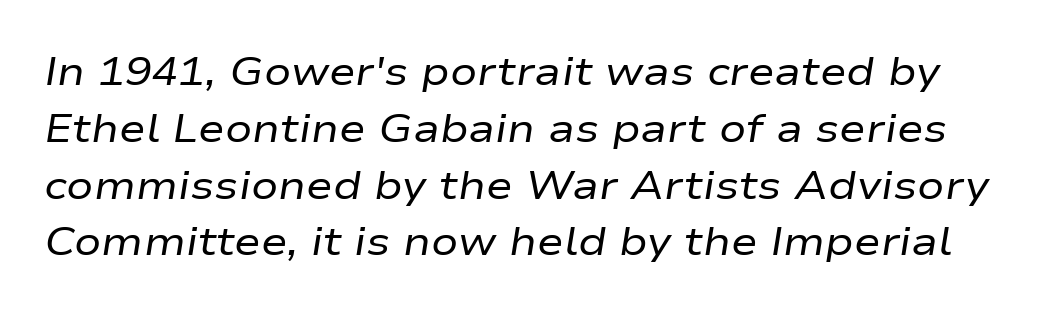
Q: Is the text bold? A: No.
Q: Is the text italic (slanted)? A: Yes, it leans right by about 9 degrees.
Q: Is the text underlined? A: No.
Q: Is the spacing between letters normal or unusually wide? A: Normal.
Q: Is the spacing between lines tight, normal or loose? A: Normal.
Q: Width (condensed, normal, or wide)? A: Wide.
Q: Stroke contrast? A: Low.
Q: x-height? A: Medium.
Q: Monospaced? A: No.
